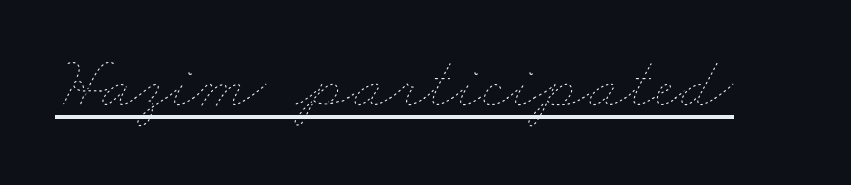
The image shows 74 px thin, wide type; set normal letter spacing, underlined; low stroke contrast and a small x-height.
